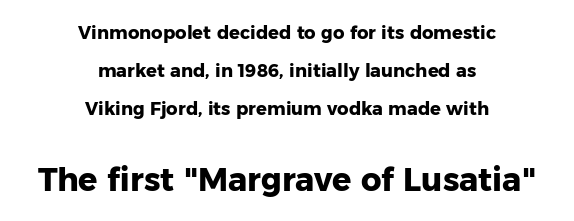
Q: Is the text bold? A: Yes.
Q: Is the text italic (slanted)? A: No, it is upright.
Q: Is the typeface a serif or a sans-serif typeface? A: Sans-serif.
Q: Is the text underlined? A: No.
Q: How is the paragraph aligned? A: Centered.
Q: Is the spacing between letters normal or unusually wide? A: Normal.
Q: Is the spacing between lines tight, normal or loose? A: Loose.
Q: Which block of text is set in a larger size, the first (top) or the second (bottom)? A: The second (bottom) one.
Q: Width (condensed, normal, or wide)? A: Normal.
Q: Stroke contrast? A: Low.
Q: x-height? A: Medium.
Q: Monospaced? A: No.
